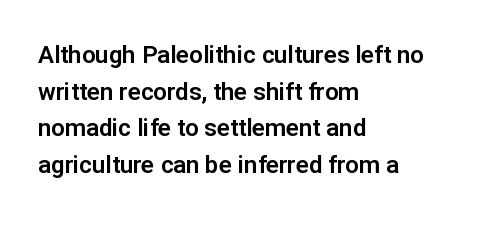
{"italic": "no", "underline": "no", "align": "left", "line_spacing": "normal", "line_spacing_ratio": 1.53, "letter_spacing": "normal", "letter_spacing_em": 0.0, "glyph_px": 24}
